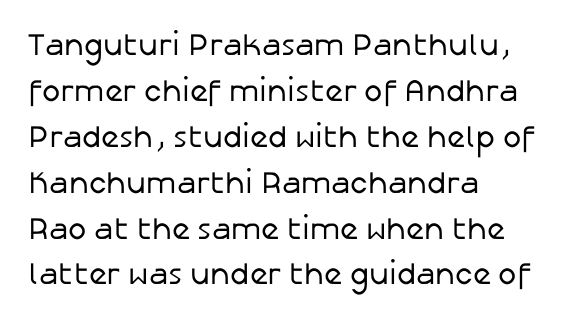
Layout note: lines flush left. The line texture is even and compact thanks to regular tracking. Note: no serifs on the glyphs. A normal amount of white space separates one row of letters from the next. The letters look calm and open, with moderate or lighter stems.
